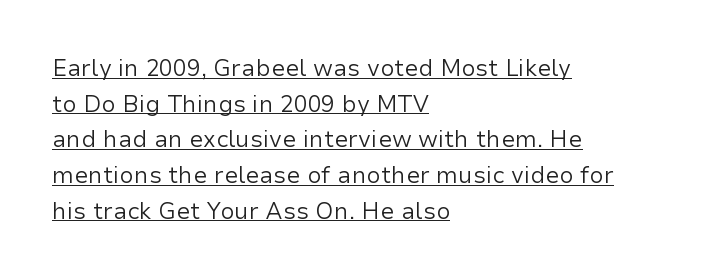
Q: Is the text bold? A: No.
Q: Is the text italic (slanted)? A: No, it is upright.
Q: Is the text underlined? A: Yes.
Q: How is the paragraph aligned? A: Left-aligned.
Q: Is the spacing between letters normal or unusually wide? A: Normal.
Q: Is the spacing between lines tight, normal or loose? A: Normal.
